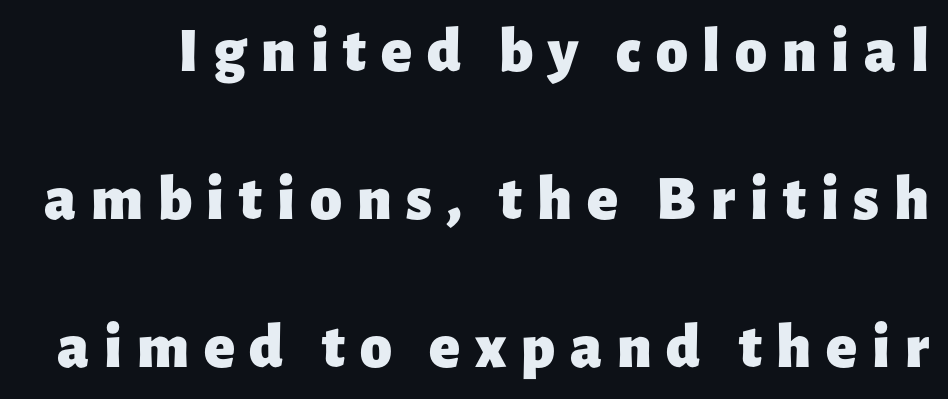
The image shows 64 px heavy sans-serif type, upright; set loose line spacing (2.31x), unusually wide letter spacing (+0.23 em), not underlined; low stroke contrast and a medium x-height.
